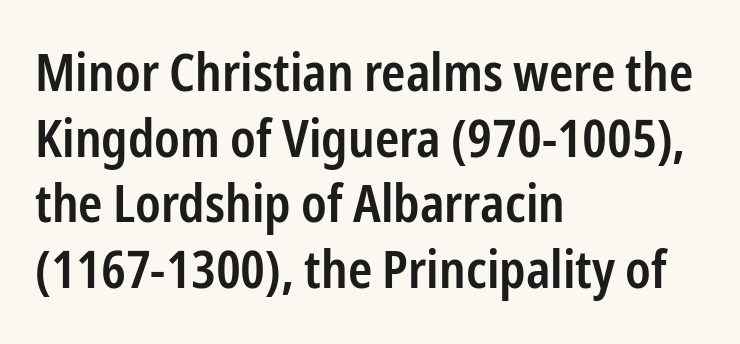
A roman cut, with each character standing at attention. The type family on display is of the sans-serif kind. Leading matches the norm, producing a regular column. Students, note that the glyphs here touch the page at normal intervals.
